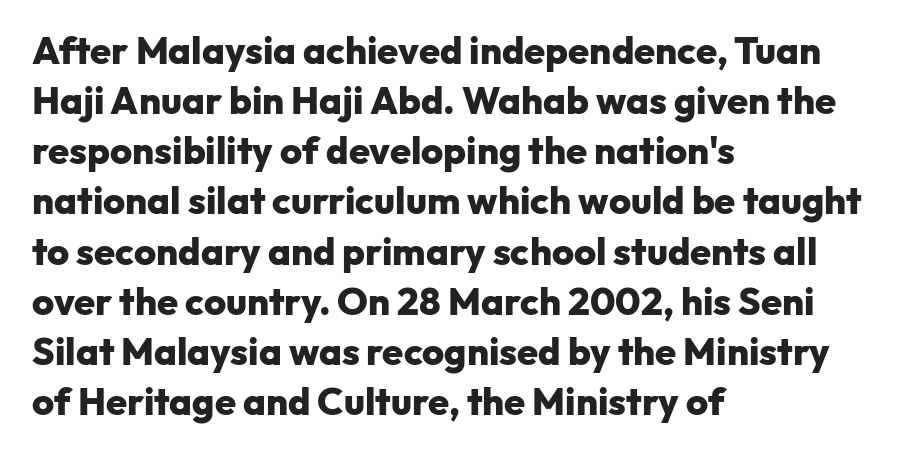
{"serif": "no", "italic": "no", "bold": "yes", "weight": "heavy", "width": "normal", "stroke_contrast": "low", "x_height": "medium", "monospaced": "no", "underline": "no", "align": "left", "line_spacing": "normal", "line_spacing_ratio": 1.32, "letter_spacing": "normal", "letter_spacing_em": 0.0, "glyph_px": 38}
